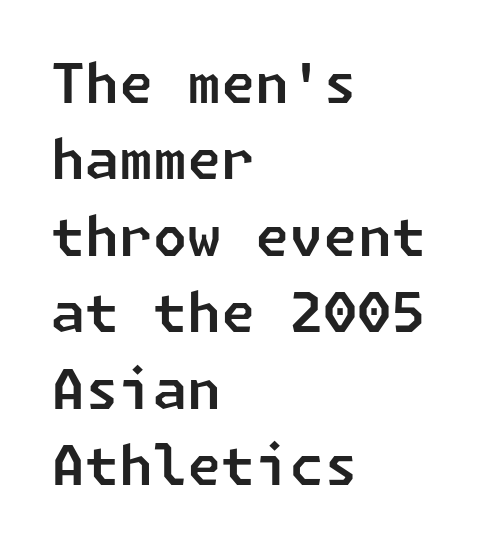
The image shows 55 px sans-serif type; set left-aligned, normal line spacing (1.39x), normal letter spacing, not underlined; low stroke contrast and a medium x-height.
